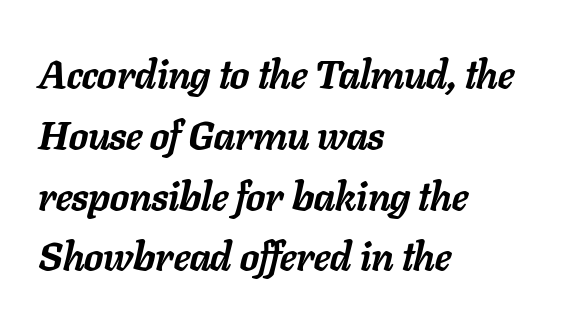
{"italic": "yes", "lean": "right", "slant_degrees": 11, "bold": "yes", "weight": "semibold", "width": "normal", "stroke_contrast": "low", "x_height": "medium", "monospaced": "no", "underline": "no", "align": "left", "line_spacing": "normal", "line_spacing_ratio": 1.52, "letter_spacing": "normal", "letter_spacing_em": 0.0, "glyph_px": 40}
